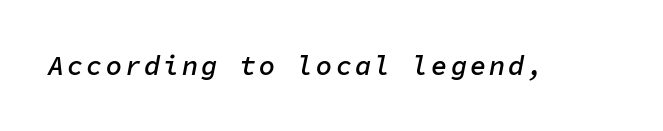
Q: Is the text bold? A: Semi-bold.
Q: Is the text italic (slanted)? A: Yes, it leans right by about 11 degrees.
Q: Is the text underlined? A: No.
